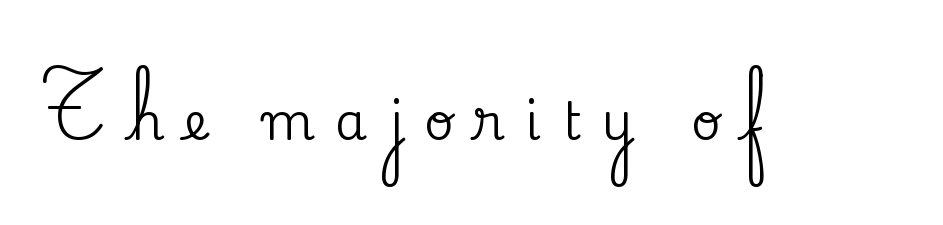
The image shows 52 px serif type, upright; set unusually wide letter spacing (+0.39 em), not underlined; medium stroke contrast and a small x-height.
